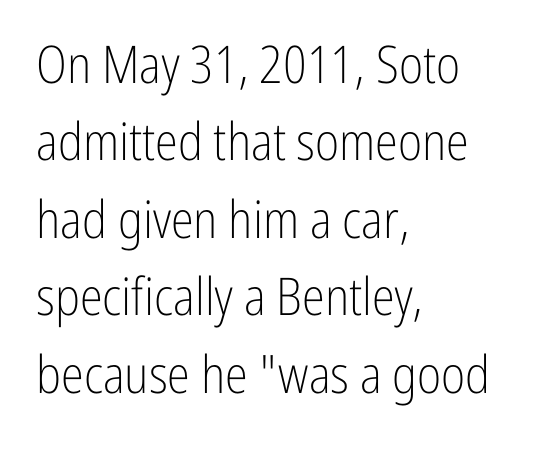
{"serif": "no", "italic": "no", "bold": "no", "weight": "light", "width": "condensed", "stroke_contrast": "low", "x_height": "medium", "monospaced": "no", "underline": "no", "align": "left", "line_spacing": "normal", "line_spacing_ratio": 1.49, "letter_spacing": "normal", "letter_spacing_em": 0.0, "glyph_px": 52}
